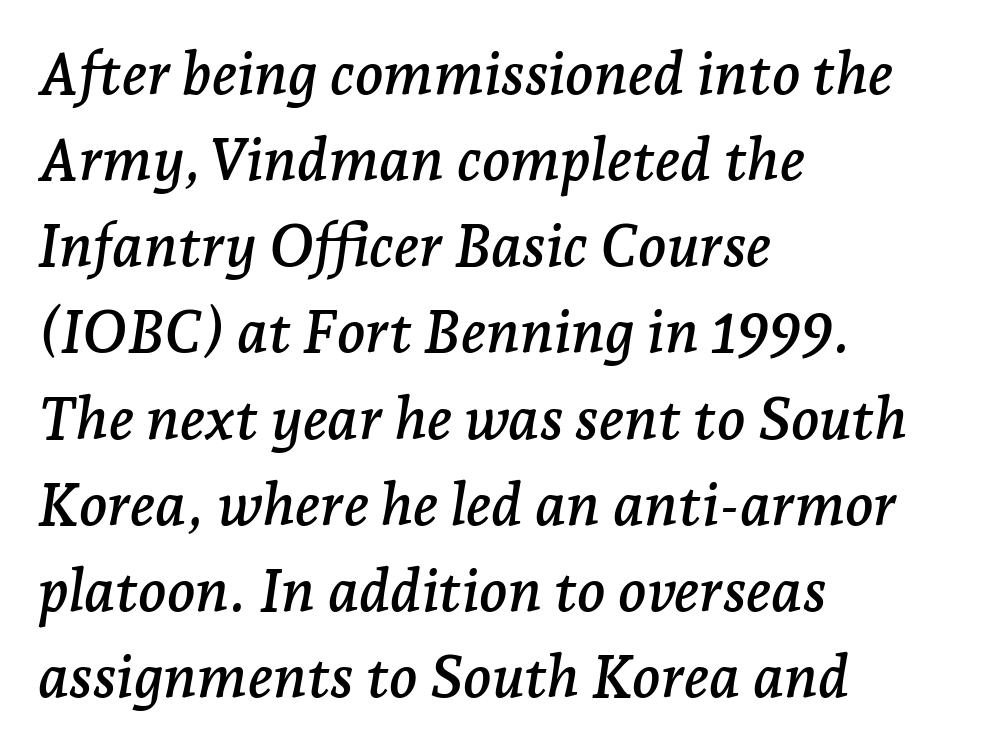
Compared with a centered layout, this one pins lines to the left instead. The passage shown is typed in a proportional face where columns would drift. Serif or sans? Serif — the stroke terminals have little feet. This sample uses an oblique cut, with every glyph tilted off the vertical.
